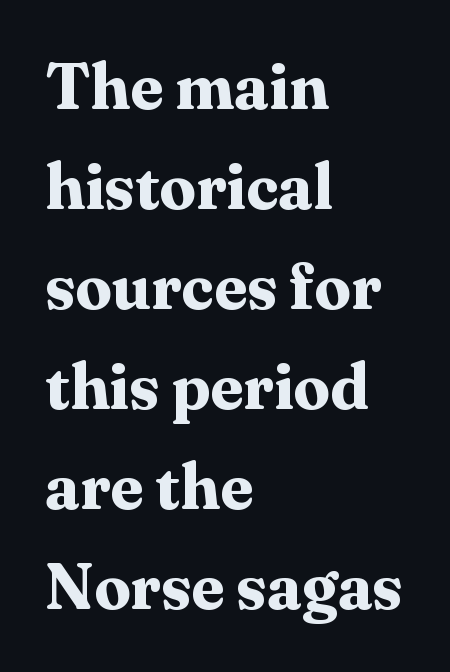
The image shows 65 px bold serif type, upright; set left-aligned, normal line spacing (1.54x), normal letter spacing, not underlined; medium stroke contrast and a medium x-height.
